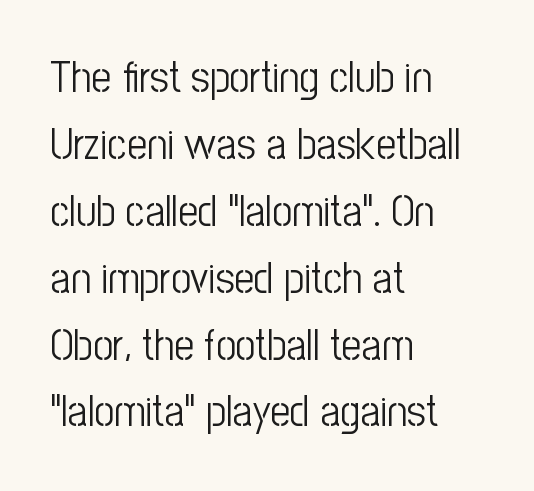
The image shows 44 px light, condensed sans-serif type, upright; set left-aligned, normal line spacing (1.52x), normal letter spacing, not underlined; low stroke contrast and a medium x-height.
